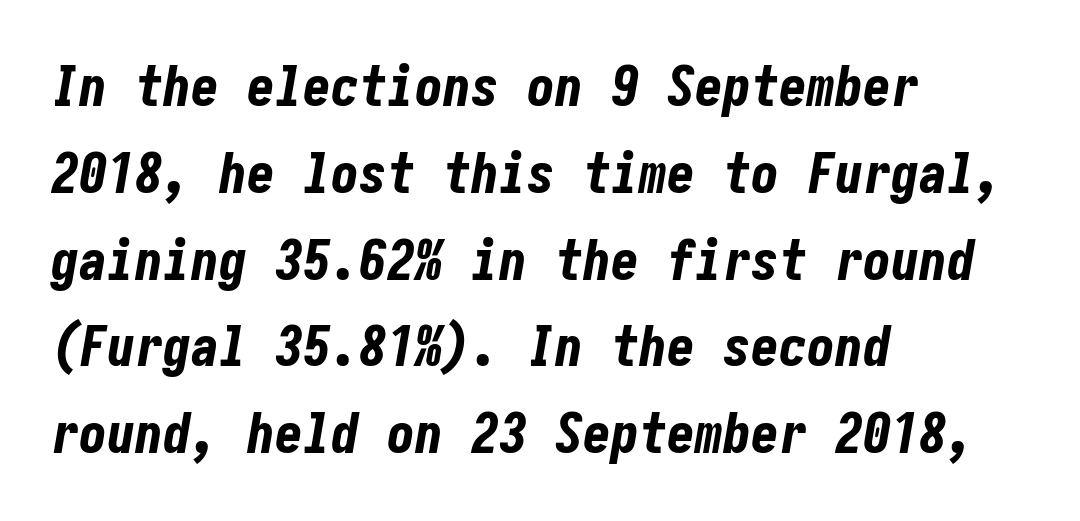
Typographic density is high because the face is bold. The tracking reads as untouched default to a designer's eye. Just letters on the line, the space beneath them empty. Regarding leading, the lines here are spaced in the standard way. Casual observation: everything's shoved over to the left.
